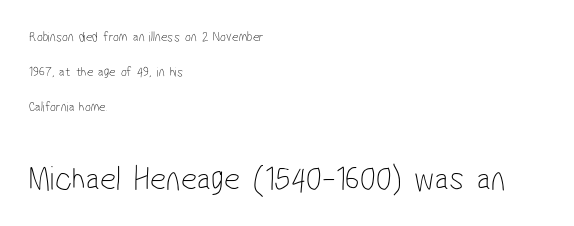
The passage shown is not underscored anywhere. Look at the glyph heights: the lower group is clearly the bigger setting. Leading is clearly above the norm, producing a sparse column. Here the designer chose a conventional face with non-uniform glyph widths. The text block is weighted toward the left margin, trailing off unevenly rightward.
